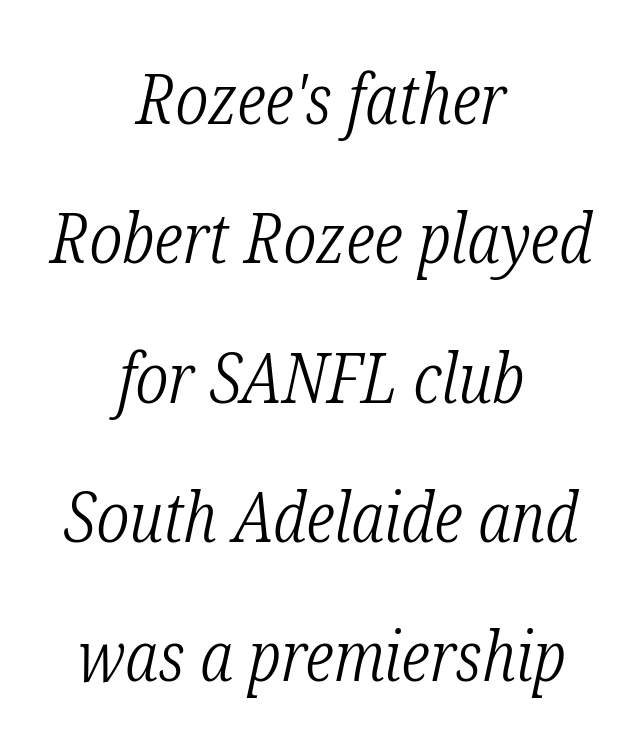
{"serif": "yes", "italic": "yes", "lean": "right", "slant_degrees": 12, "bold": "no", "weight": "light", "width": "condensed", "stroke_contrast": "low", "x_height": "medium", "monospaced": "no", "underline": "no", "align": "center", "line_spacing": "loose", "line_spacing_ratio": 1.99, "letter_spacing": "normal", "letter_spacing_em": 0.0, "glyph_px": 70}
